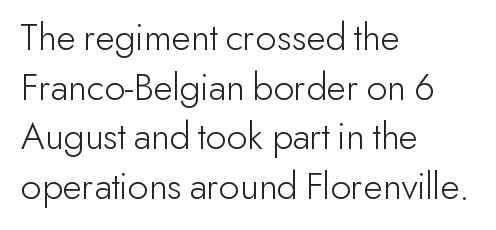
Q: Is the text bold? A: No.
Q: Is the text italic (slanted)? A: No, it is upright.
Q: Is the typeface a serif or a sans-serif typeface? A: Sans-serif.
Q: Is the text underlined? A: No.
Q: How is the paragraph aligned? A: Left-aligned.
Q: Is the spacing between letters normal or unusually wide? A: Normal.
Q: Width (condensed, normal, or wide)? A: Normal.
Q: Stroke contrast? A: Low.
Q: x-height? A: Small.
Q: Monospaced? A: No.
